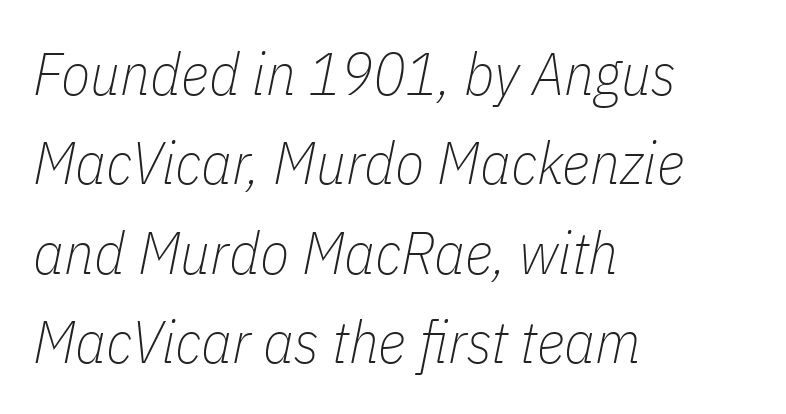
Note the varied advance widths — an 'i' is clearly narrower than an 'm'. Underlining? Definitely not there. Each new line begins a customary step beneath the previous one. Tracking here is standard; glyphs follow each other at the usual distance. Would a proofreader flag this as italicized? Yes.
